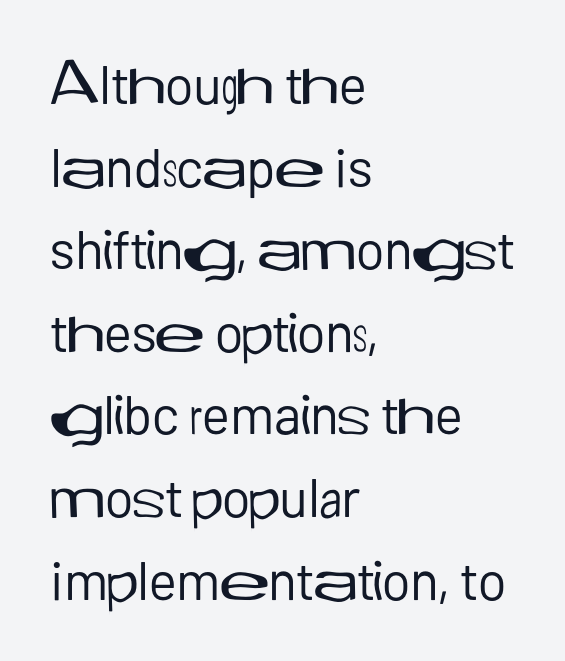
Q: Is the text bold? A: No.
Q: Is the text italic (slanted)? A: No, it is upright.
Q: Is the typeface a serif or a sans-serif typeface? A: Sans-serif.
Q: Is the text underlined? A: No.
Q: How is the paragraph aligned? A: Left-aligned.
Q: Is the spacing between letters normal or unusually wide? A: Normal.
Q: Is the spacing between lines tight, normal or loose? A: Normal.
Q: Width (condensed, normal, or wide)? A: Normal.
Q: Stroke contrast? A: Low.
Q: x-height? A: Medium.
Q: Monospaced? A: No.
